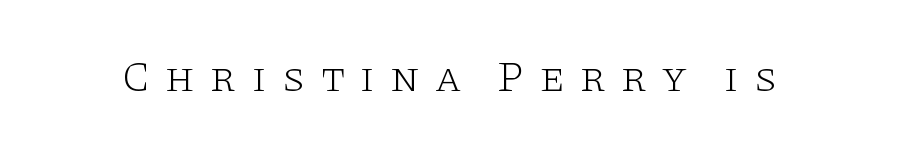
Q: Is the text bold? A: No.
Q: Is the text italic (slanted)? A: No, it is upright.
Q: Is the typeface a serif or a sans-serif typeface? A: Serif.
Q: Is the text underlined? A: No.
Q: Is the spacing between letters normal or unusually wide? A: Unusually wide.
Q: Width (condensed, normal, or wide)? A: Wide.
Q: Stroke contrast? A: Low.
Q: x-height? A: Large.
Q: Monospaced? A: No.
